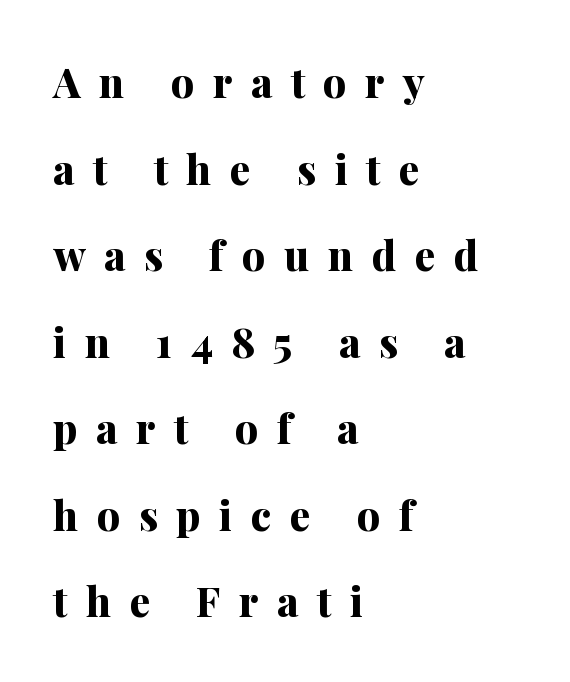
Reading down the column, the eye jumps a long way to each next line. You could not count columns in this text — the font is proportionally spaced. Left-aligned paragraph, ragged on the right. Typographically, this falls in the serif category. Do the letters lean? They stand straight. The tracking jumps out immediately: characters are airy and widely separated.
